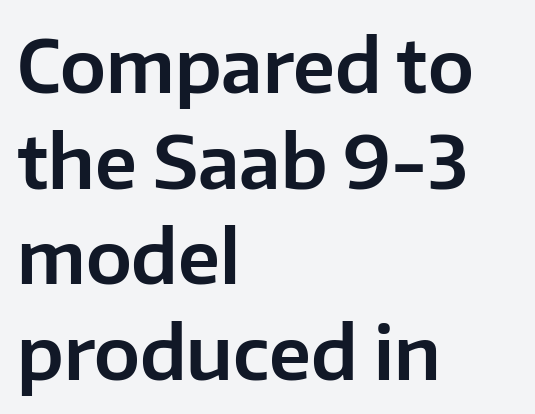
{"serif": "no", "italic": "no", "width": "normal", "stroke_contrast": "low", "x_height": "medium", "monospaced": "no", "underline": "no", "align": "left", "line_spacing": "normal", "line_spacing_ratio": 1.31, "letter_spacing": "normal", "letter_spacing_em": 0.0, "glyph_px": 73}
